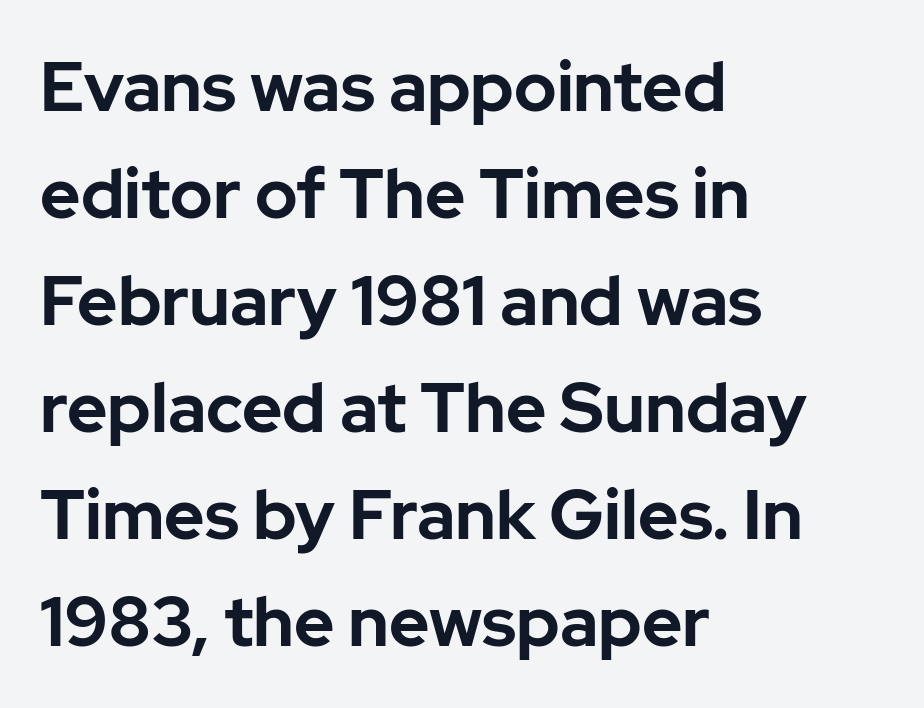
Q: Is the text bold? A: Yes.
Q: Is the text italic (slanted)? A: No, it is upright.
Q: Is the typeface a serif or a sans-serif typeface? A: Sans-serif.
Q: Is the text underlined? A: No.
Q: How is the paragraph aligned? A: Left-aligned.
Q: Is the spacing between letters normal or unusually wide? A: Normal.
Q: Is the spacing between lines tight, normal or loose? A: Normal.
Q: Width (condensed, normal, or wide)? A: Normal.
Q: Stroke contrast? A: Low.
Q: x-height? A: Medium.
Q: Monospaced? A: No.
